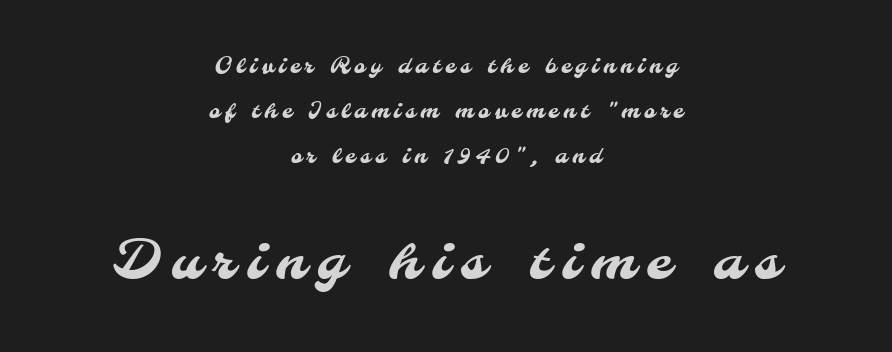
Q: Is the typeface a serif or a sans-serif typeface? A: Sans-serif.
Q: Is the text underlined? A: No.
Q: How is the paragraph aligned? A: Centered.
Q: Is the spacing between letters normal or unusually wide? A: Unusually wide.
Q: Is the spacing between lines tight, normal or loose? A: Loose.
Q: Which block of text is set in a larger size, the first (top) or the second (bottom)? A: The second (bottom) one.
Q: Width (condensed, normal, or wide)? A: Normal.
Q: Stroke contrast? A: Medium.
Q: x-height? A: Small.
Q: Monospaced? A: No.
